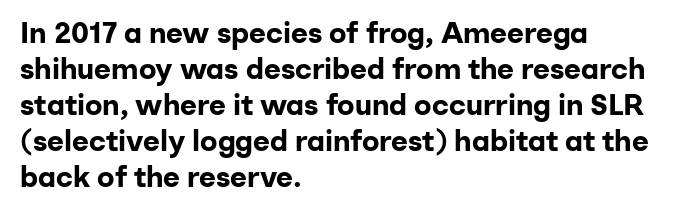
{"serif": "no", "italic": "no", "bold": "yes", "weight": "bold", "width": "normal", "stroke_contrast": "low", "x_height": "medium", "monospaced": "no", "underline": "no", "align": "left", "line_spacing_ratio": 1.24, "letter_spacing": "normal", "letter_spacing_em": 0.0, "glyph_px": 29}
